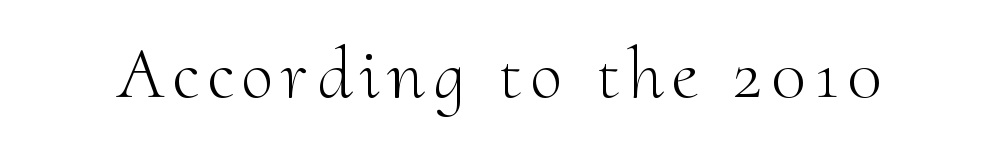
Looks like regular typesetting: each glyph gets only the width it needs. Ascenders rise straight up at ninety degrees. The letters look calm and open, with moderate or lighter stems. Nobody drew a line under any word here. The text was rendered using a seriffed face with decorative stroke endings.
